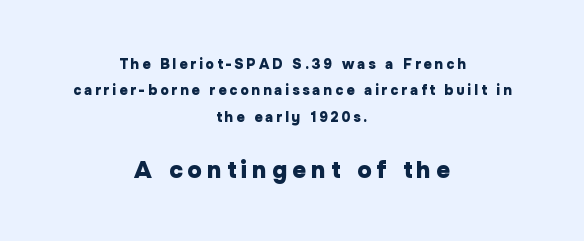
Q: Is the text bold? A: Yes.
Q: Is the text italic (slanted)? A: No, it is upright.
Q: Is the text underlined? A: No.
Q: How is the paragraph aligned? A: Centered.
Q: Is the spacing between letters normal or unusually wide? A: Unusually wide.
Q: Which block of text is set in a larger size, the first (top) or the second (bottom)? A: The second (bottom) one.
